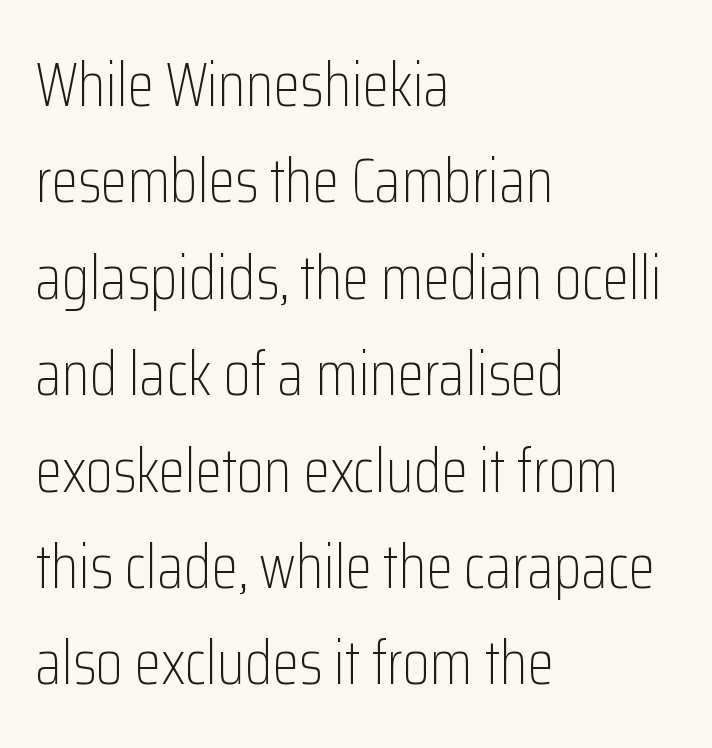
Q: Is the text bold? A: No.
Q: Is the text italic (slanted)? A: No, it is upright.
Q: Is the typeface a serif or a sans-serif typeface? A: Sans-serif.
Q: Is the text underlined? A: No.
Q: How is the paragraph aligned? A: Left-aligned.
Q: Is the spacing between letters normal or unusually wide? A: Normal.
Q: Is the spacing between lines tight, normal or loose? A: Normal.
Q: Width (condensed, normal, or wide)? A: Condensed.
Q: Stroke contrast? A: Low.
Q: x-height? A: Medium.
Q: Monospaced? A: No.
